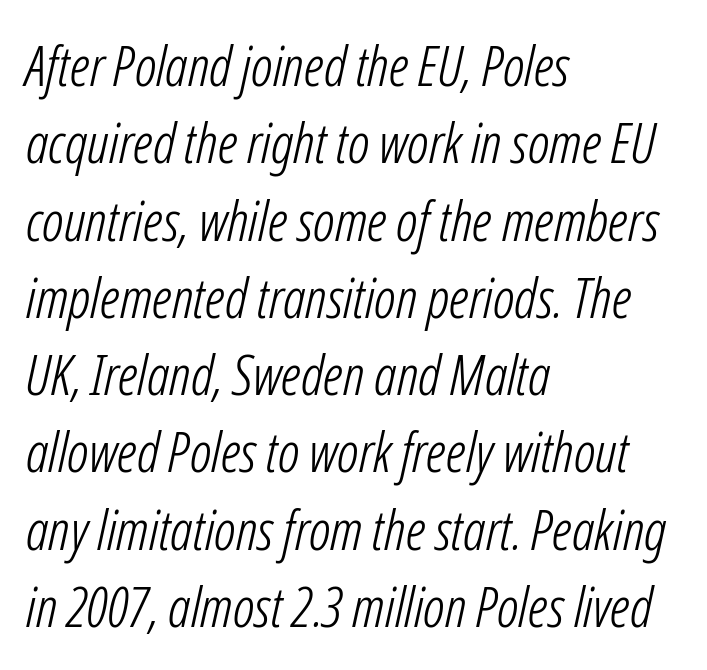
Q: Is the text bold? A: No.
Q: Is the text italic (slanted)? A: Yes, it leans right by about 12 degrees.
Q: Is the text underlined? A: No.
Q: How is the paragraph aligned? A: Left-aligned.
Q: Is the spacing between letters normal or unusually wide? A: Normal.
Q: Is the spacing between lines tight, normal or loose? A: Normal.
Q: Width (condensed, normal, or wide)? A: Condensed.
Q: Stroke contrast? A: Low.
Q: x-height? A: Medium.
Q: Monospaced? A: No.
